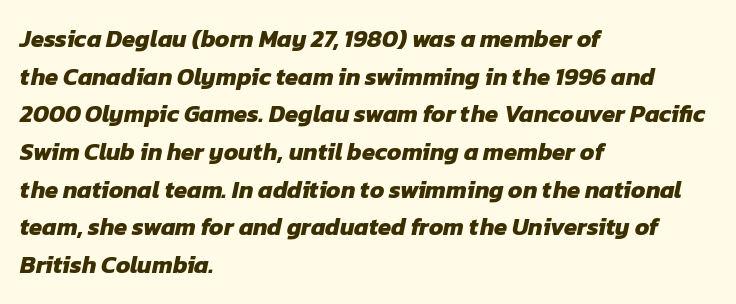
Q: Is the text bold? A: Yes.
Q: Is the text underlined? A: No.
Q: How is the paragraph aligned? A: Left-aligned.
Q: Is the spacing between letters normal or unusually wide? A: Normal.
Q: Is the spacing between lines tight, normal or loose? A: Normal.
